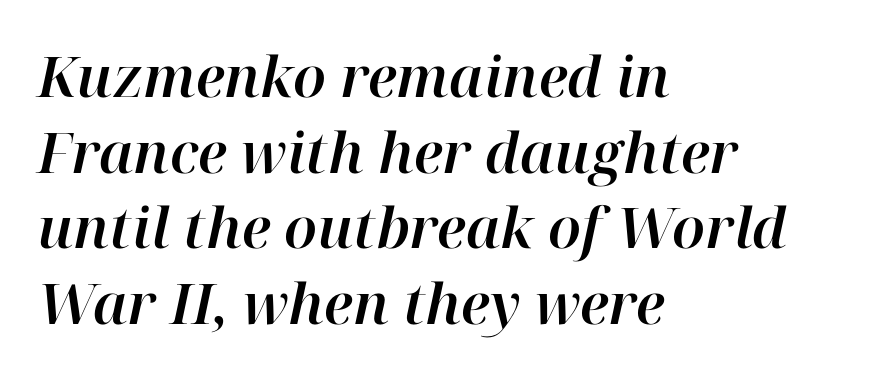
Q: Is the text italic (slanted)? A: Yes, it leans right by about 12 degrees.
Q: Is the text underlined? A: No.
Q: How is the paragraph aligned? A: Left-aligned.
Q: Is the spacing between letters normal or unusually wide? A: Normal.
Q: Is the spacing between lines tight, normal or loose? A: Normal.
Q: Width (condensed, normal, or wide)? A: Normal.
Q: Stroke contrast? A: High.
Q: x-height? A: Medium.
Q: Monospaced? A: No.
